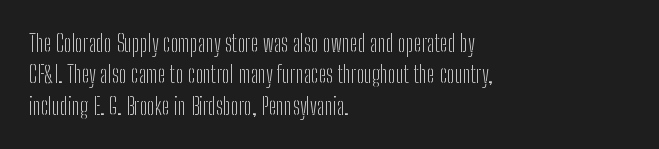
The image shows 23 px text type, upright; set left-aligned, normal line spacing (1.36x), normal letter spacing, not underlined.
